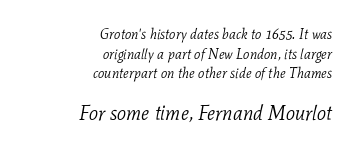
The lettering tilts uniformly, giving the passage an italic look. Short note: letters normally spaced. Which chunk is bigger? The second one — the bottom block dwarfs the top. Leading: standard. Every row of glyphs terminates at an identical x-position on the right.
